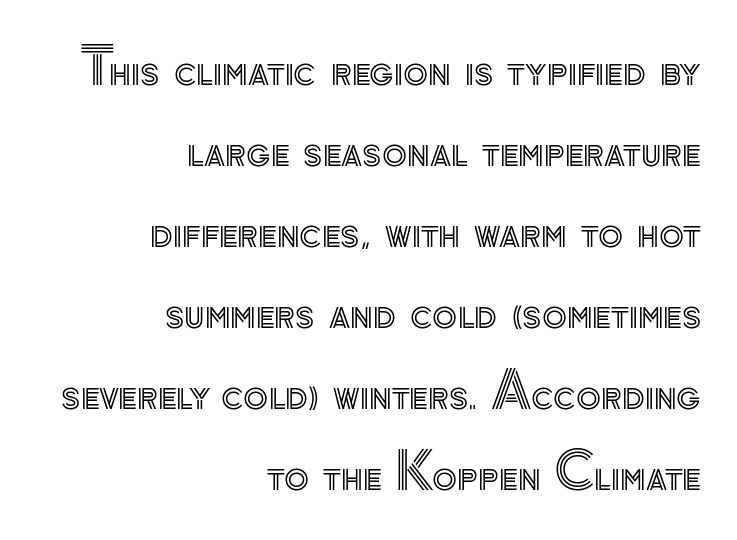
Q: Is the text italic (slanted)? A: No, it is upright.
Q: Is the text underlined? A: No.
Q: How is the paragraph aligned? A: Right-aligned.
Q: Is the spacing between letters normal or unusually wide? A: Normal.
Q: Is the spacing between lines tight, normal or loose? A: Normal.
Q: Width (condensed, normal, or wide)? A: Normal.
Q: x-height? A: Small.
Q: Monospaced? A: No.
